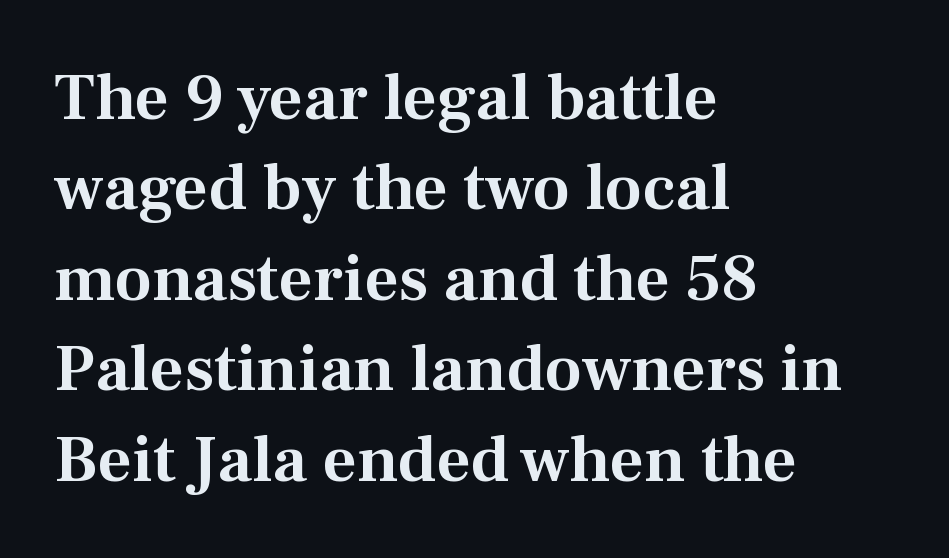
Q: Is the text italic (slanted)? A: No, it is upright.
Q: Is the typeface a serif or a sans-serif typeface? A: Serif.
Q: Is the text underlined? A: No.
Q: How is the paragraph aligned? A: Left-aligned.
Q: Is the spacing between letters normal or unusually wide? A: Normal.
Q: Is the spacing between lines tight, normal or loose? A: Normal.
Q: Width (condensed, normal, or wide)? A: Normal.
Q: Stroke contrast? A: Medium.
Q: x-height? A: Medium.
Q: Monospaced? A: No.
